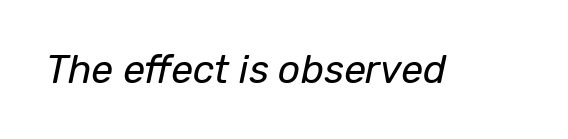
Caption: standard tracking, unaltered. Type without underlining. Tall strokes in this sample are angled rather than plumb. Looks like regular typesetting: each glyph gets only the width it needs. A quiet, ordinary-to-light weight characterises the typeface.
